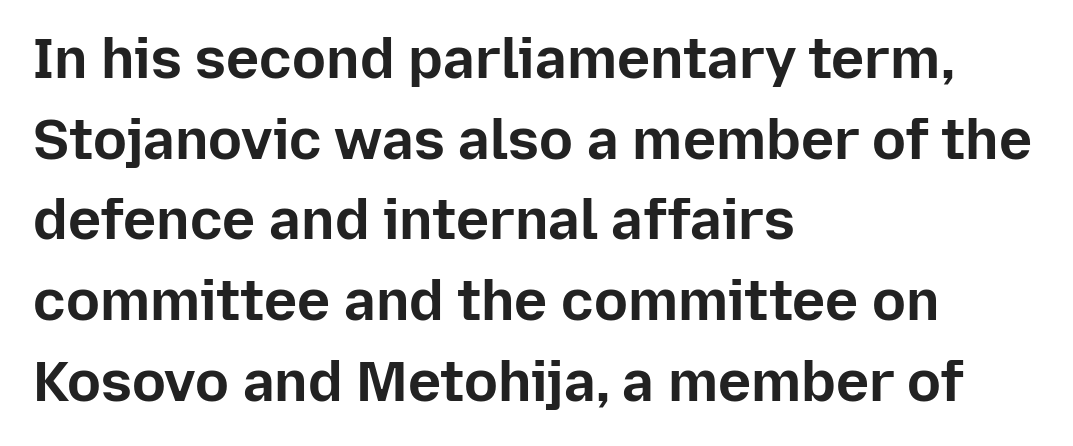
Q: Is the text bold? A: Yes.
Q: Is the text italic (slanted)? A: No, it is upright.
Q: Is the typeface a serif or a sans-serif typeface? A: Sans-serif.
Q: Is the text underlined? A: No.
Q: How is the paragraph aligned? A: Left-aligned.
Q: Is the spacing between letters normal or unusually wide? A: Normal.
Q: Is the spacing between lines tight, normal or loose? A: Normal.
Q: Width (condensed, normal, or wide)? A: Normal.
Q: Stroke contrast? A: Low.
Q: x-height? A: Medium.
Q: Monospaced? A: No.
